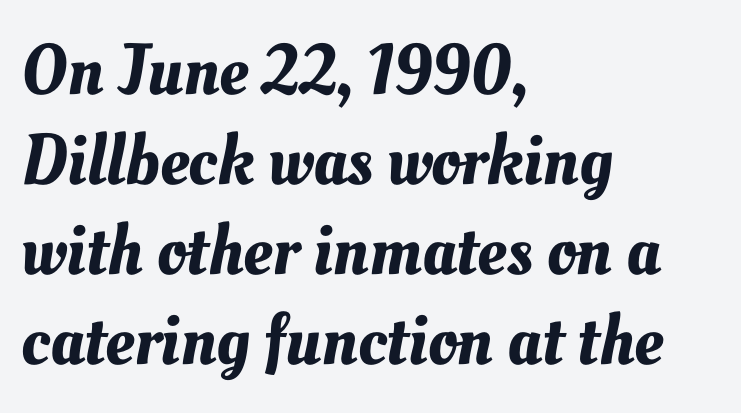
Observe the ordinary spacing: letters are neighbours, not strangers. The passage shown is typed in a proportional face where columns would drift. What's the leading like? Ordinary, nothing unusual. The setting favours the left margin, as ordinary paragraphs usually do. Clear beneath every line of the passage.
